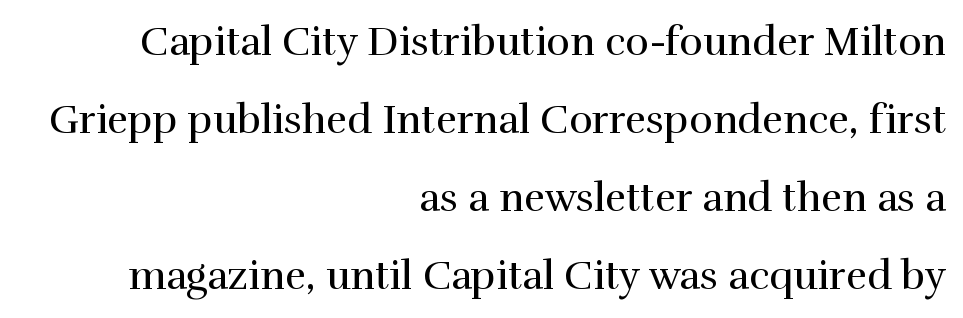
The image shows 40 px regular-weight serif type, upright; set right-aligned, loose line spacing (1.95x), normal letter spacing, not underlined; a medium x-height.
